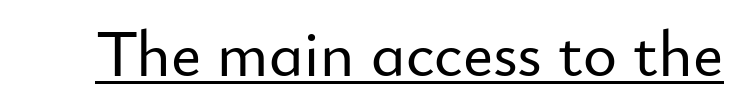
The image shows 65 px sans-serif type, upright; set normal letter spacing, underlined; low stroke contrast and a small x-height.
